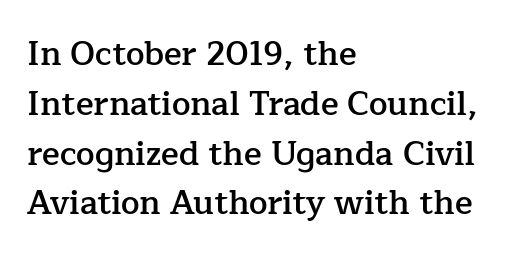
Q: Is the text bold? A: Semi-bold.
Q: Is the text italic (slanted)? A: No, it is upright.
Q: Is the typeface a serif or a sans-serif typeface? A: Serif.
Q: Is the text underlined? A: No.
Q: How is the paragraph aligned? A: Left-aligned.
Q: Is the spacing between letters normal or unusually wide? A: Normal.
Q: Is the spacing between lines tight, normal or loose? A: Normal.
Q: Width (condensed, normal, or wide)? A: Normal.
Q: Stroke contrast? A: Low.
Q: x-height? A: Medium.
Q: Monospaced? A: No.
